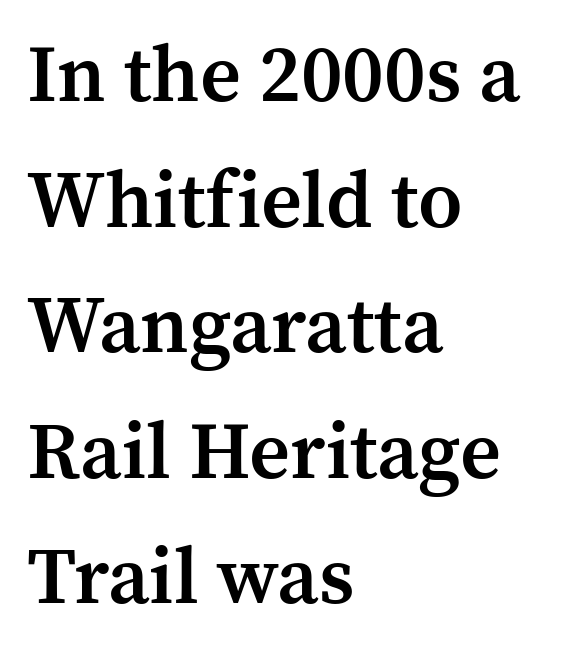
Q: Is the text bold? A: Semi-bold.
Q: Is the text italic (slanted)? A: No, it is upright.
Q: Is the typeface a serif or a sans-serif typeface? A: Serif.
Q: Is the text underlined? A: No.
Q: How is the paragraph aligned? A: Left-aligned.
Q: Is the spacing between letters normal or unusually wide? A: Normal.
Q: Is the spacing between lines tight, normal or loose? A: Normal.
Q: Width (condensed, normal, or wide)? A: Normal.
Q: Stroke contrast? A: Medium.
Q: x-height? A: Medium.
Q: Monospaced? A: No.
